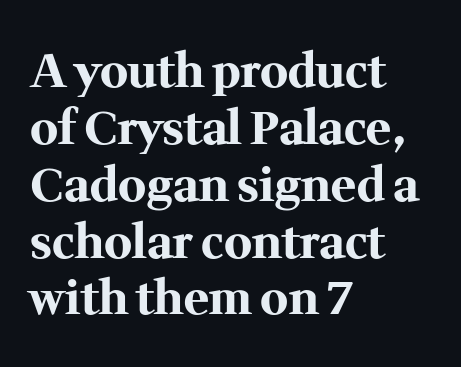
{"serif": "yes", "italic": "no", "bold": "yes", "weight": "bold", "width": "normal", "stroke_contrast": "medium", "x_height": "medium", "monospaced": "no", "underline": "no", "align": "left", "line_spacing_ratio": 1.21, "letter_spacing": "normal", "letter_spacing_em": 0.0, "glyph_px": 47}
